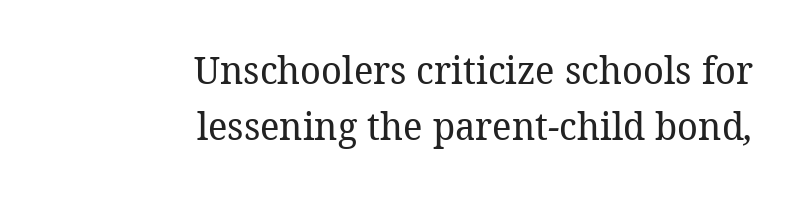
The face used here is proportionally spaced, like ordinary book or web type. Words appear dense and cohesive because spacing is normal. Is there much room between lines? A standard amount, neither cramped nor airy. The passage is arranged like a letterhead date or caption credit — flush right. This rendering employs a face with finishing strokes, i.e., a serif. The font sits on the lighter half of the weight spectrum, regular included.
